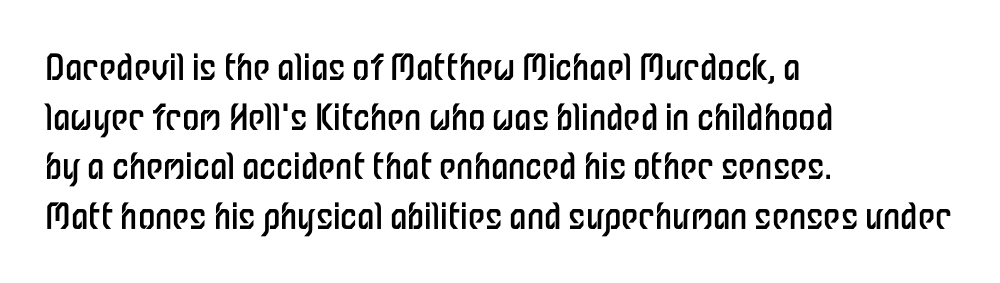
{"serif": "no", "italic": "no", "bold": "no", "weight": "regular", "width": "condensed", "stroke_contrast": "low", "x_height": "medium", "monospaced": "no", "underline": "no", "align": "left", "line_spacing": "normal", "line_spacing_ratio": 1.42, "letter_spacing": "normal", "letter_spacing_em": 0.0, "glyph_px": 35}
